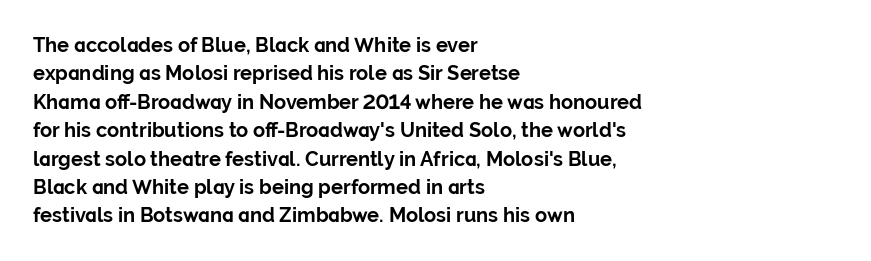
The image shows 20 px bold type, upright; set left-aligned, normal line spacing (1.42x), normal letter spacing, not underlined.
